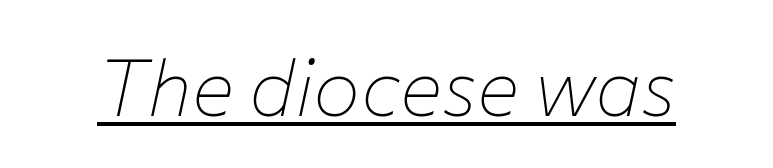
Tracking here is standard; glyphs follow each other at the usual distance. Compared with undecorated copy, this sample adds a rule below the words. A light-to-regular cut is what we see here. There's an unmistakable incline to the writing here. These lines are rendered in a variable-pitch font.
